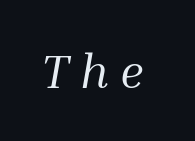
You could not count columns in this text — the font is proportionally spaced. Substantial extra tracking has been applied to these lines. Underlining? Definitely not there. Compared with ordinary roman type, these characters are visibly tilted.
